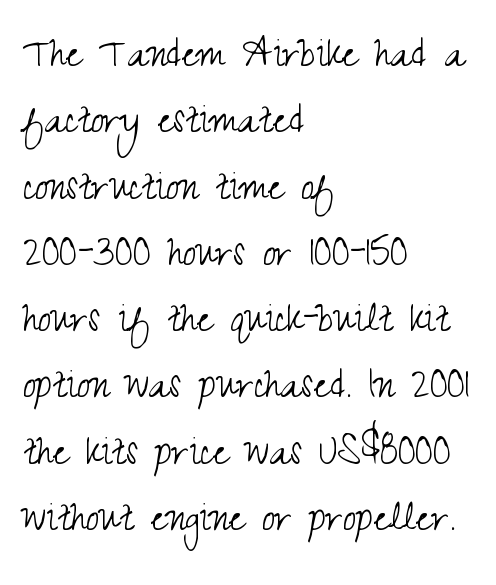
{"serif": "no", "italic": "no", "bold": "no", "weight": "light", "width": "condensed", "stroke_contrast": "medium", "x_height": "small", "monospaced": "no", "underline": "no", "align": "left", "line_spacing": "normal", "line_spacing_ratio": 1.41, "letter_spacing": "normal", "letter_spacing_em": 0.0, "glyph_px": 47}
